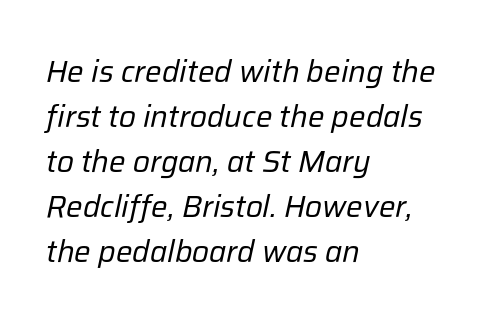
The line-height multiplier appears to be the usual default. Nobody touched the tracking dial on this one. No extra ink here — the face is not bold. Looks like regular typesetting: each glyph gets only the width it needs. This rendering uses left alignment, leaving the right contour irregular. Rule under the text: the space is simply empty.
